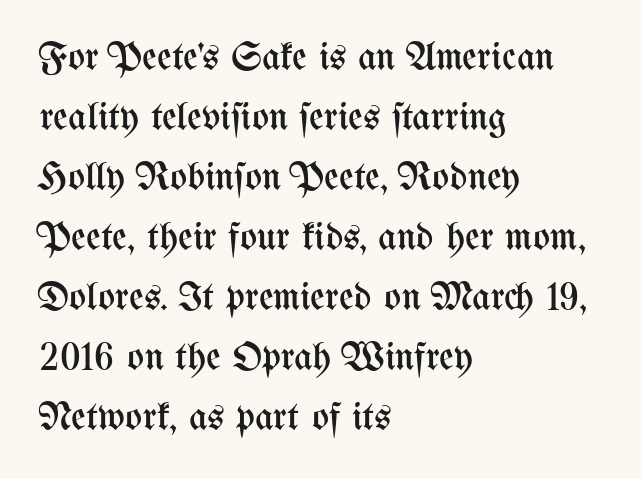
The image shows 40 px regular-weight, condensed type, upright; set left-aligned, normal line spacing (1.5x), normal letter spacing, not underlined; medium stroke contrast and a medium x-height.
